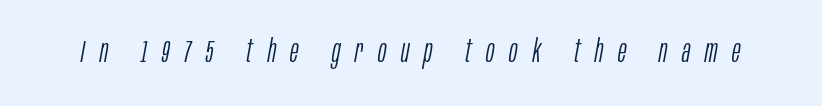
{"italic": "yes", "lean": "right", "slant_degrees": 10, "bold": "no", "weight": "light", "width": "condensed", "stroke_contrast": "low", "x_height": "large", "monospaced": "no", "underline": "no", "letter_spacing": "wide", "letter_spacing_em": 0.46, "glyph_px": 32}
